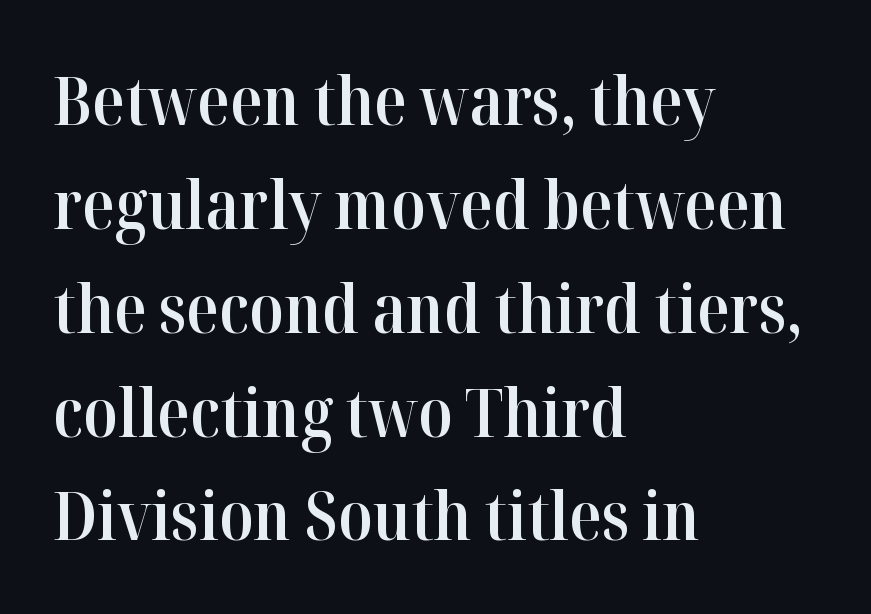
{"serif": "yes", "italic": "no", "bold": "semi", "weight": "semibold", "width": "normal", "stroke_contrast": "high", "x_height": "medium", "monospaced": "no", "underline": "no", "align": "left", "line_spacing": "normal", "line_spacing_ratio": 1.55, "letter_spacing": "normal", "letter_spacing_em": 0.0, "glyph_px": 67}
